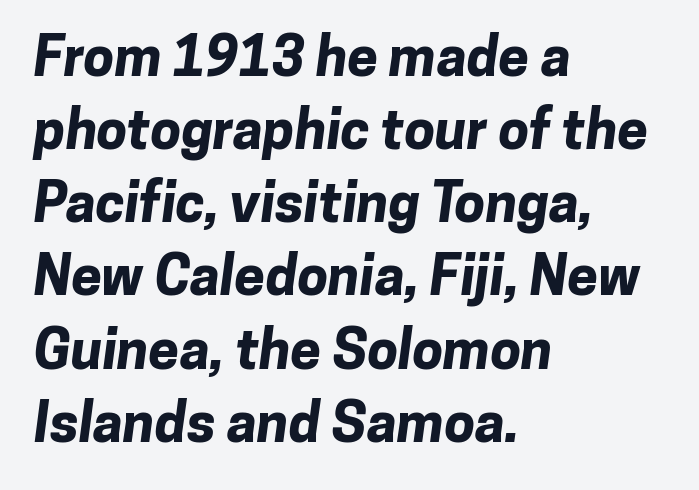
The image shows 55 px bold sans-serif type; set left-aligned, normal line spacing (1.33x), normal letter spacing, not underlined; low stroke contrast and a medium x-height.
